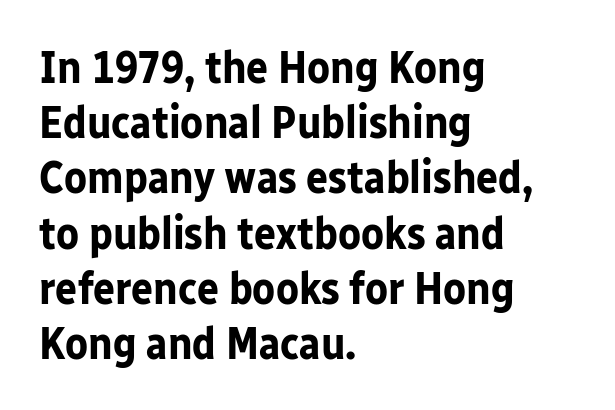
The letters carry no serifs — their stems end cleanly without finishing strokes. Do the characters align in a grid? No, the font is proportional. Glyph-to-glyph distance matches everyday printed text. The area under the type is left untouched. You can tell it's not italic because the verticals are truly vertical.
